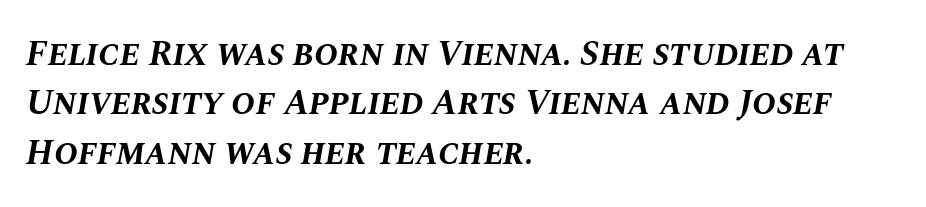
Q: Is the text bold? A: Yes.
Q: Is the text italic (slanted)? A: Yes, it leans right by about 10 degrees.
Q: Is the text underlined? A: No.
Q: How is the paragraph aligned? A: Left-aligned.
Q: Is the spacing between letters normal or unusually wide? A: Normal.
Q: Is the spacing between lines tight, normal or loose? A: Normal.
Q: Width (condensed, normal, or wide)? A: Normal.
Q: Stroke contrast? A: Medium.
Q: x-height? A: Large.
Q: Monospaced? A: No.
